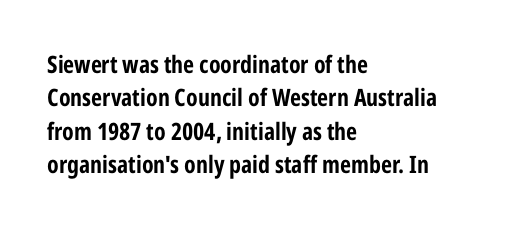
{"italic": "no", "bold": "yes", "underline": "no", "align": "left", "line_spacing": "normal", "line_spacing_ratio": 1.39, "letter_spacing": "normal", "letter_spacing_em": 0.0, "glyph_px": 24}
